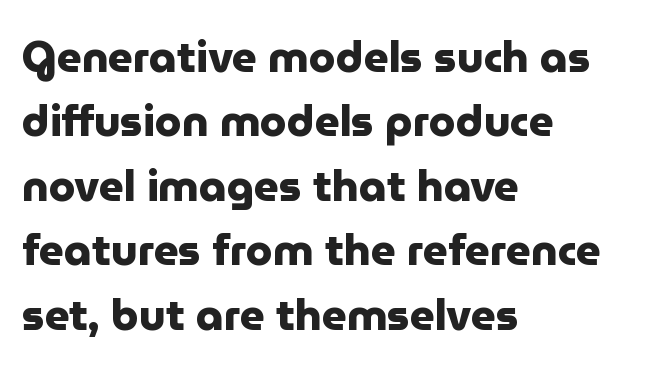
The image shows 43 px heavy sans-serif type, upright; set left-aligned, normal line spacing (1.5x), normal letter spacing, not underlined; low stroke contrast and a medium x-height.
